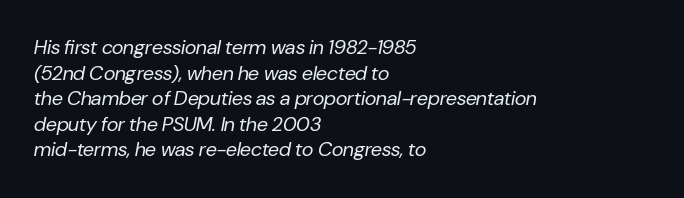
Q: Is the text bold? A: No.
Q: Is the text italic (slanted)? A: Yes, it leans right by about 10 degrees.
Q: Is the text underlined? A: No.
Q: How is the paragraph aligned? A: Left-aligned.
Q: Is the spacing between letters normal or unusually wide? A: Normal.
Q: Is the spacing between lines tight, normal or loose? A: Normal.
